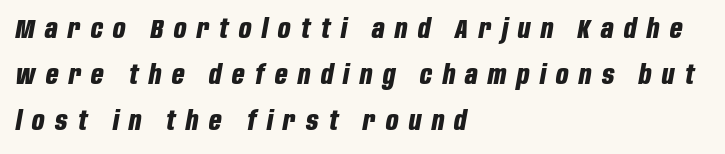
The image shows 27 px bold type, italic (leaning right); set left-aligned, line spacing 1.71x, unusually wide letter spacing (+0.39 em), not underlined.
